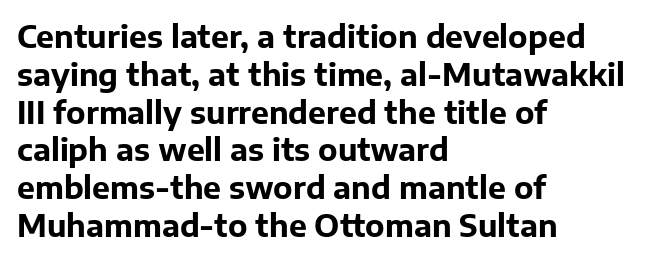
The image shows 30 px bold sans-serif type, upright; set left-aligned, normal line spacing (1.26x), normal letter spacing, not underlined; low stroke contrast and a medium x-height.
